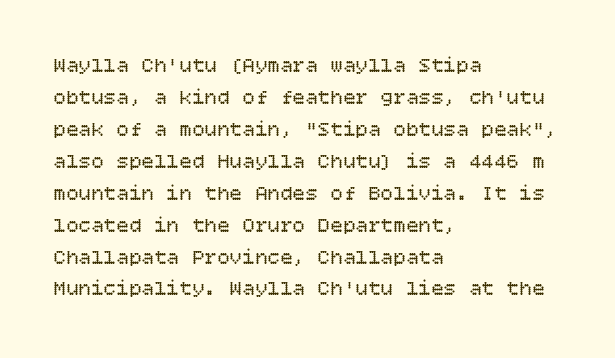
Q: Is the text bold? A: No.
Q: Is the text italic (slanted)? A: No, it is upright.
Q: Is the text underlined? A: No.
Q: How is the paragraph aligned? A: Left-aligned.
Q: Is the spacing between letters normal or unusually wide? A: Normal.
Q: Is the spacing between lines tight, normal or loose? A: Normal.
